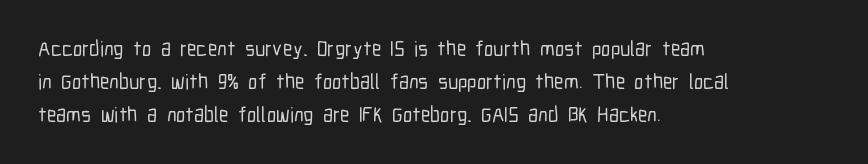
Q: Is the text italic (slanted)? A: No, it is upright.
Q: Is the text underlined? A: No.
Q: How is the paragraph aligned? A: Left-aligned.
Q: Is the spacing between letters normal or unusually wide? A: Normal.
Q: Is the spacing between lines tight, normal or loose? A: Normal.
